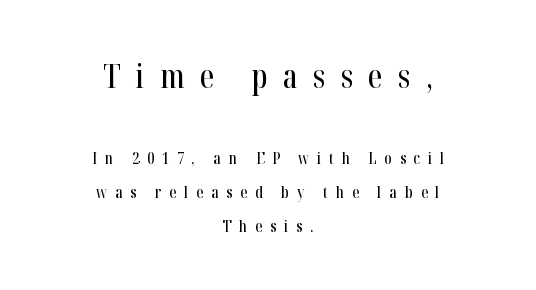
The image shows 32 px condensed serif type, upright; set centered, loose line spacing (2.11x), unusually wide letter spacing (+0.49 em), not underlined; the first (top) block is 2.0x larger; high stroke contrast and a medium x-height.
